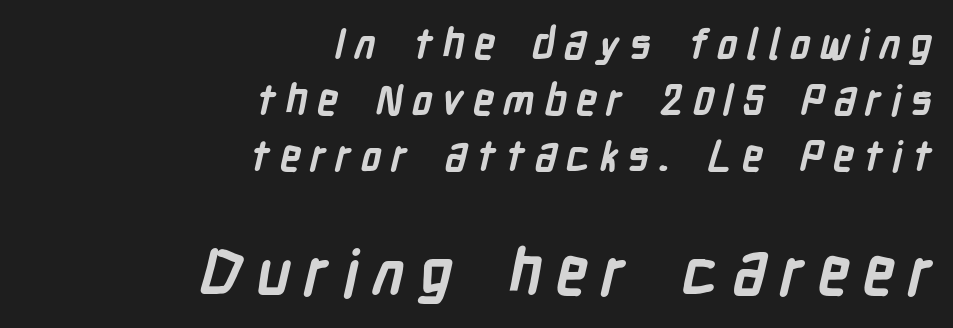
{"serif": "no", "bold": "yes", "weight": "semibold", "width": "condensed", "stroke_contrast": "low", "x_height": "medium", "monospaced": "no", "underline": "no", "align": "right", "line_spacing": "normal", "line_spacing_ratio": 1.33, "letter_spacing": "wide", "letter_spacing_em": 0.22, "larger_block": "second", "size_ratio": 1.5, "glyph_px": 63}
